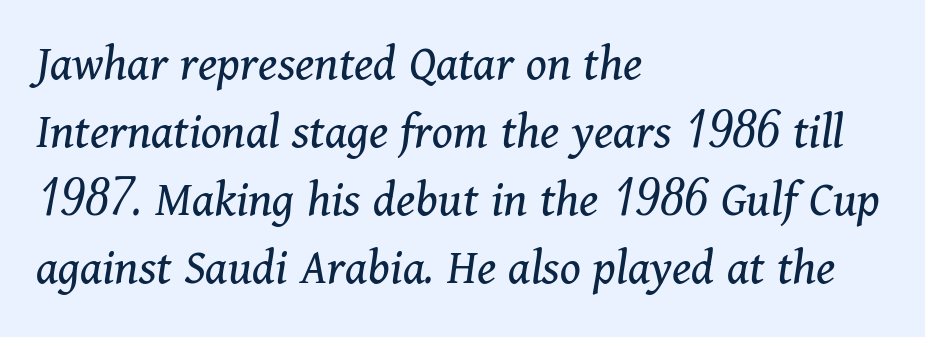
{"serif": "yes", "italic": "yes", "lean": "right", "slant_degrees": 11, "bold": "no", "weight": "regular", "width": "normal", "stroke_contrast": "medium", "x_height": "medium", "monospaced": "no", "underline": "no", "align": "left", "line_spacing": "normal", "line_spacing_ratio": 1.31, "letter_spacing": "normal", "letter_spacing_em": 0.0, "glyph_px": 52}
